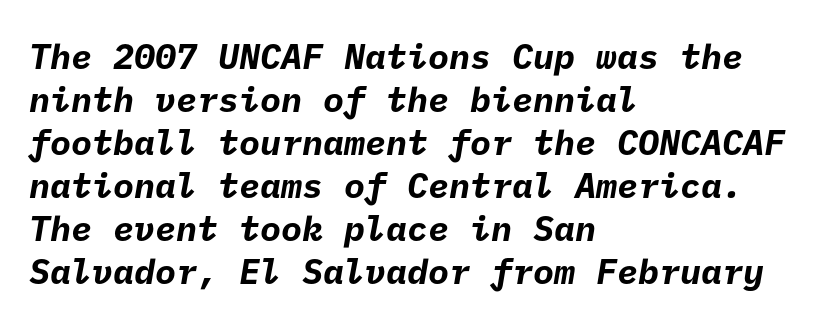
Q: Is the text bold? A: Yes.
Q: Is the typeface a serif or a sans-serif typeface? A: Sans-serif.
Q: Is the text underlined? A: No.
Q: How is the paragraph aligned? A: Left-aligned.
Q: Is the spacing between letters normal or unusually wide? A: Normal.
Q: Width (condensed, normal, or wide)? A: Normal.
Q: Stroke contrast? A: Low.
Q: x-height? A: Medium.
